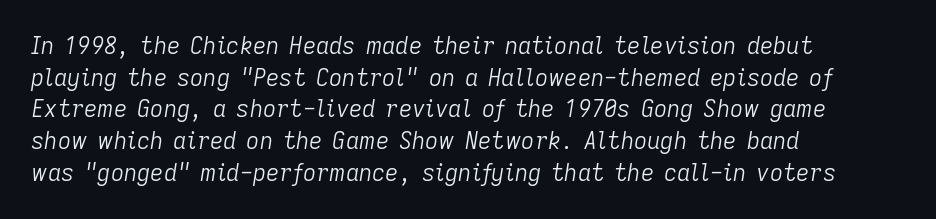
Q: Is the text bold? A: No.
Q: Is the text italic (slanted)? A: Yes, it leans right by about 9 degrees.
Q: Is the text underlined? A: No.
Q: How is the paragraph aligned? A: Left-aligned.
Q: Is the spacing between letters normal or unusually wide? A: Normal.
Q: Is the spacing between lines tight, normal or loose? A: Normal.
